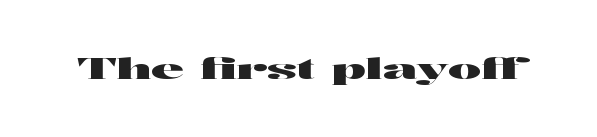
Here the glyphs are tracked normally, forming tight word shapes. Check under the words: just untouched page. Spacing verdict: proportional, widths tailored to each character. The characters display no serif detailing; their extremities are plain. Posture: vertical.
